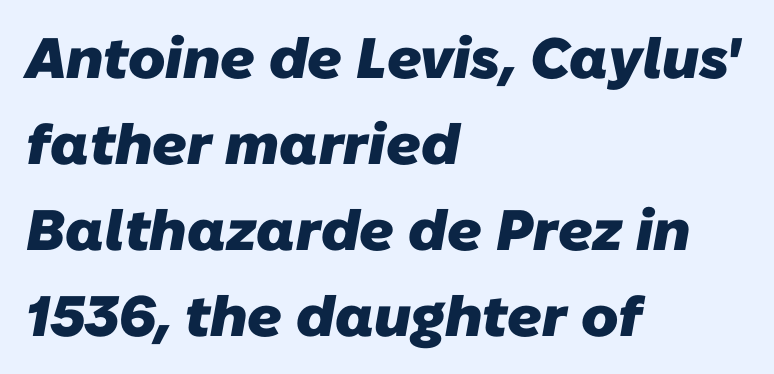
The image shows 57 px heavy sans-serif type; set left-aligned, normal line spacing (1.51x), normal letter spacing, not underlined; low stroke contrast and a medium x-height.
